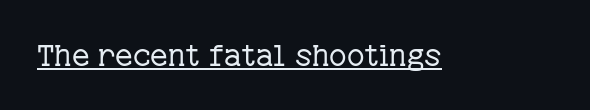
Q: Is the text bold? A: No.
Q: Is the text italic (slanted)? A: No, it is upright.
Q: Is the typeface a serif or a sans-serif typeface? A: Serif.
Q: Is the text underlined? A: Yes.
Q: Is the spacing between letters normal or unusually wide? A: Normal.
Q: Width (condensed, normal, or wide)? A: Normal.
Q: Stroke contrast? A: Low.
Q: x-height? A: Medium.
Q: Monospaced? A: No.
